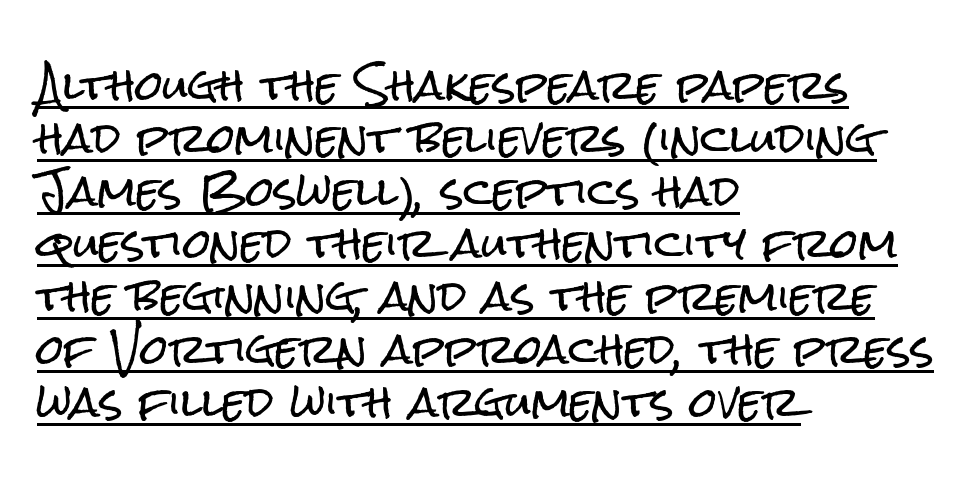
{"serif": "no", "italic": "no", "width": "condensed", "stroke_contrast": "low", "x_height": "medium", "monospaced": "no", "underline": "yes", "align": "left", "line_spacing": "normal", "line_spacing_ratio": 1.32, "letter_spacing": "normal", "letter_spacing_em": 0.0, "glyph_px": 40}
